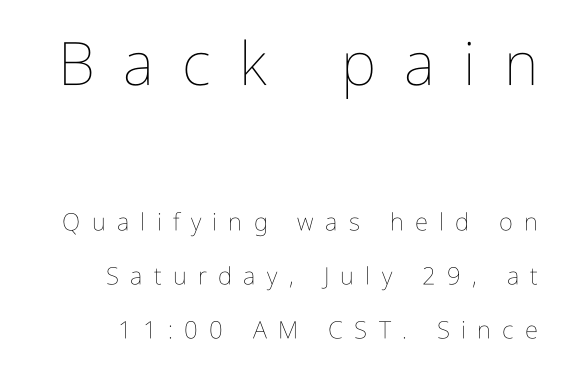
The image shows 60 px thin, condensed type, upright; set right-aligned, loose line spacing (2.24x), unusually wide letter spacing (+0.47 em), not underlined; the first (top) block is 2.5x larger; low stroke contrast and a medium x-height.
